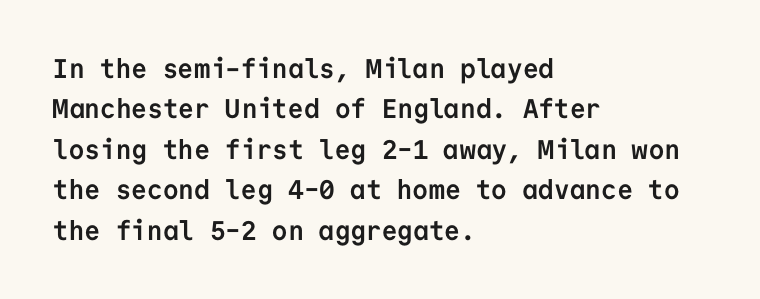
Q: Is the text bold? A: Yes.
Q: Is the text italic (slanted)? A: No, it is upright.
Q: Is the text underlined? A: No.
Q: How is the paragraph aligned? A: Left-aligned.
Q: Is the spacing between letters normal or unusually wide? A: Normal.
Q: Is the spacing between lines tight, normal or loose? A: Normal.
